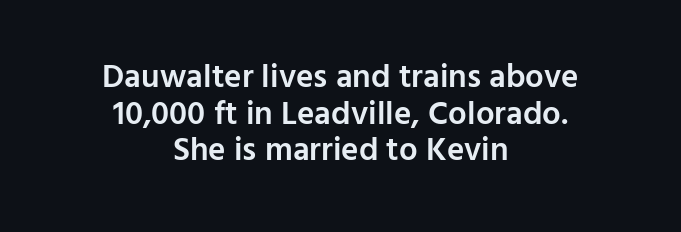
The image shows 33 px semibold sans-serif type, upright; set centered, tight line spacing (1.11x), normal letter spacing, not underlined; low stroke contrast and a medium x-height.
